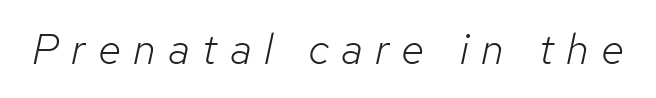
{"italic": "yes", "lean": "right", "slant_degrees": 12, "bold": "no", "weight": "light", "width": "normal", "stroke_contrast": "low", "x_height": "medium", "monospaced": "no", "underline": "no", "letter_spacing": "wide", "letter_spacing_em": 0.29, "glyph_px": 43}
